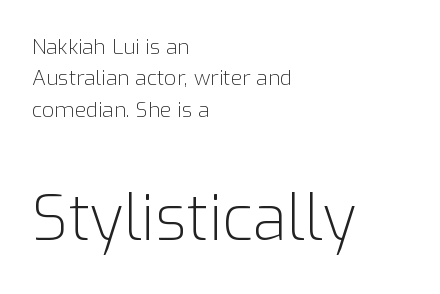
The image shows 63 px light sans-serif type, upright; set left-aligned, normal line spacing (1.49x), normal letter spacing, not underlined; the second (bottom) block is 3.0x larger; low stroke contrast and a medium x-height.
